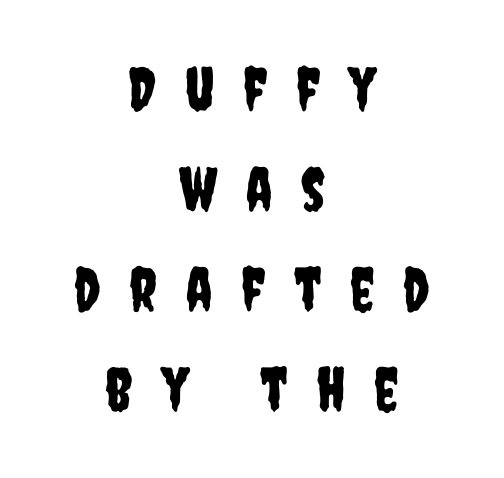
{"serif": "no", "italic": "no", "width": "condensed", "stroke_contrast": "low", "x_height": "large", "monospaced": "no", "underline": "no", "align": "center", "line_spacing": "normal", "line_spacing_ratio": 1.64, "letter_spacing": "wide", "letter_spacing_em": 0.47, "glyph_px": 61}
